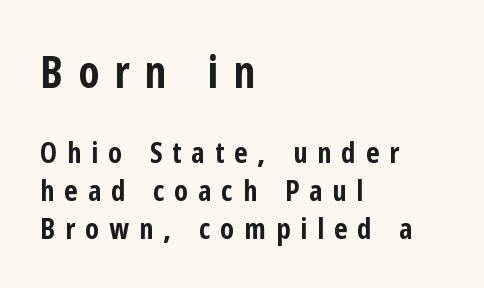
Anything drawn beneath the words? Only blank space. Varying glyph widths throughout — classic text-font behaviour. Vertically, the passage feels balanced, rows spaced as you'd expect. Notice how the passage keeps a crisp vertical edge on the left only. Do the letters lean? They stand straight.
